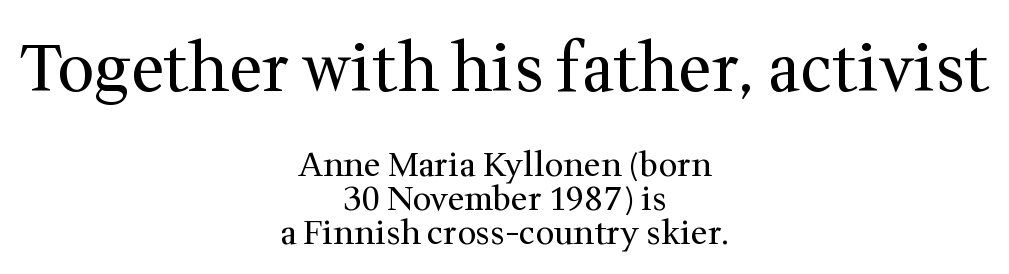
The image shows 66 px regular-weight serif type, upright; set centered, tight line spacing (1.03x), normal letter spacing, not underlined; the first (top) block is 2.0x larger; medium stroke contrast and a medium x-height.
